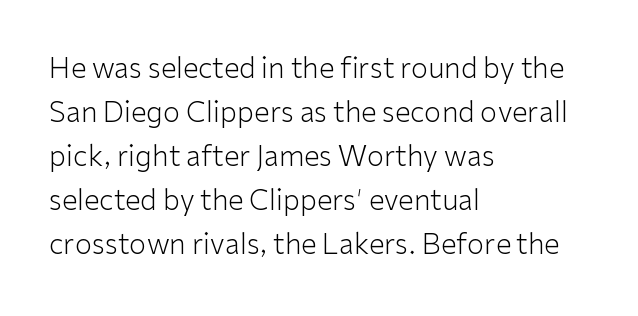
The weight tops out at a normal text grade. Unmarked baselines from the first word to the last. This sample uses an upright cut, with every glyph sitting square on the baseline. Notice how the passage keeps a crisp vertical edge on the left only. Horizontal bands of white between lines are of average thickness. Between one letter and the next there's only the usual sliver of space.
